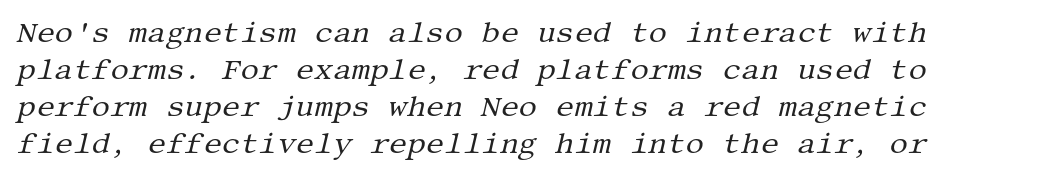
Q: Is the text bold? A: No.
Q: Is the text italic (slanted)? A: Yes, it leans right by about 13 degrees.
Q: Is the typeface a serif or a sans-serif typeface? A: Serif.
Q: Is the text underlined? A: No.
Q: Is the spacing between letters normal or unusually wide? A: Normal.
Q: Is the spacing between lines tight, normal or loose? A: Normal.
Q: Width (condensed, normal, or wide)? A: Normal.
Q: Stroke contrast? A: Medium.
Q: x-height? A: Large.
